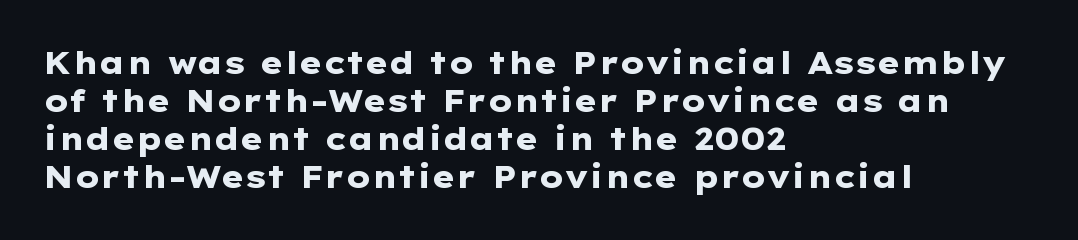
Q: Is the text bold? A: Yes.
Q: Is the text italic (slanted)? A: No, it is upright.
Q: Is the typeface a serif or a sans-serif typeface? A: Sans-serif.
Q: Is the text underlined? A: No.
Q: How is the paragraph aligned? A: Left-aligned.
Q: Is the spacing between letters normal or unusually wide? A: Normal.
Q: Width (condensed, normal, or wide)? A: Wide.
Q: Stroke contrast? A: Low.
Q: x-height? A: Medium.
Q: Monospaced? A: No.
